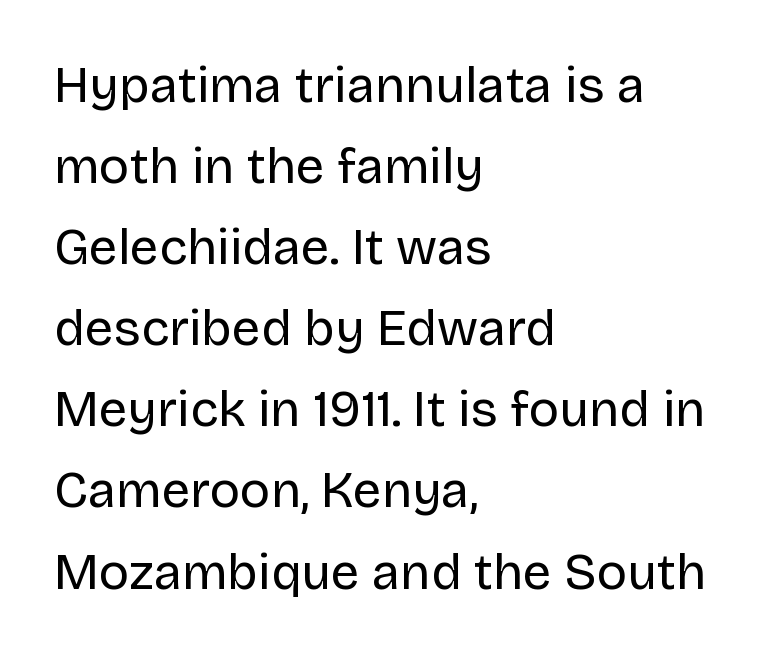
The image shows 51 px regular-weight sans-serif type, upright; set left-aligned, normal line spacing (1.59x), normal letter spacing, not underlined; low stroke contrast and a large x-height.
